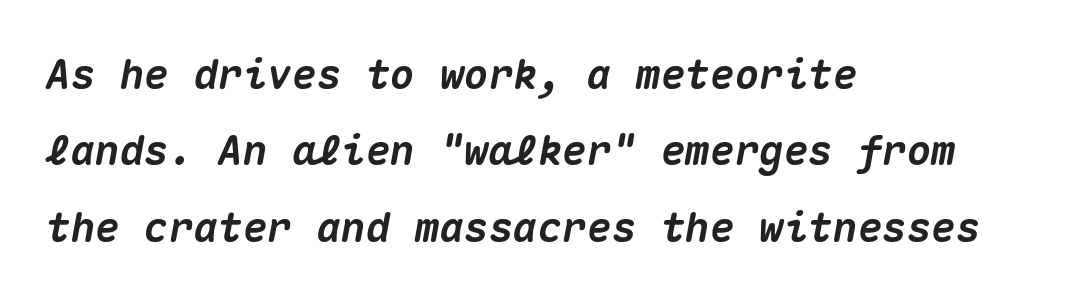
The image shows 41 px heavy type, italic (leaning right), monospaced; set left-aligned, line spacing 1.86x, normal letter spacing, not underlined; medium stroke contrast and a medium x-height.
